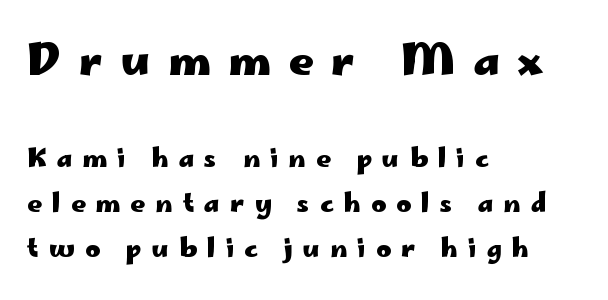
The image shows 43 px heavy, wide sans-serif type, upright; set left-aligned, line spacing 1.8x, unusually wide letter spacing (+0.41 em), not underlined; the first (top) block is 1.72x larger; low stroke contrast and a small x-height.
